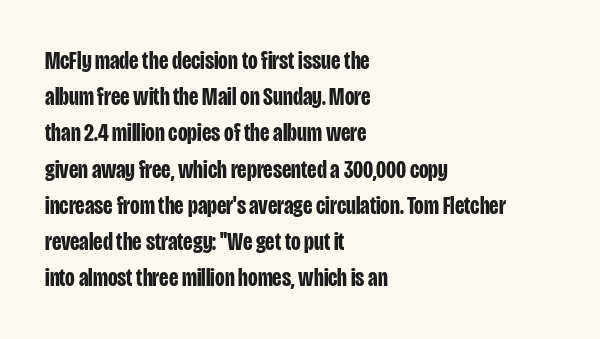
Typesetter's note: full bold, strokes at maximum text heaviness. Rendered with straight, roman letterforms. The line-height multiplier appears to be the usual default. Words appear dense and cohesive because spacing is normal. A student would call this left alignment; a typographer would say flush left, rag right. The baseline area is clear.
